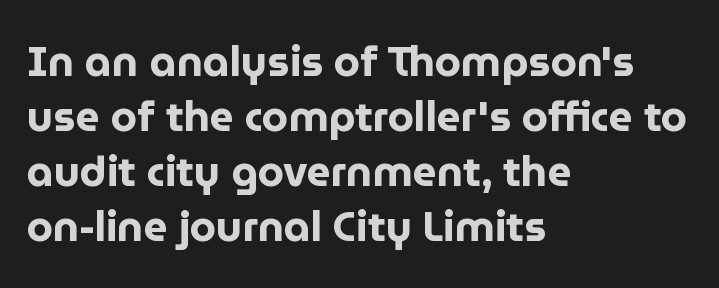
Q: Is the text bold? A: Yes.
Q: Is the text italic (slanted)? A: No, it is upright.
Q: Is the typeface a serif or a sans-serif typeface? A: Sans-serif.
Q: Is the text underlined? A: No.
Q: How is the paragraph aligned? A: Left-aligned.
Q: Is the spacing between letters normal or unusually wide? A: Normal.
Q: Is the spacing between lines tight, normal or loose? A: Normal.
Q: Width (condensed, normal, or wide)? A: Normal.
Q: Stroke contrast? A: Low.
Q: x-height? A: Medium.
Q: Monospaced? A: No.
